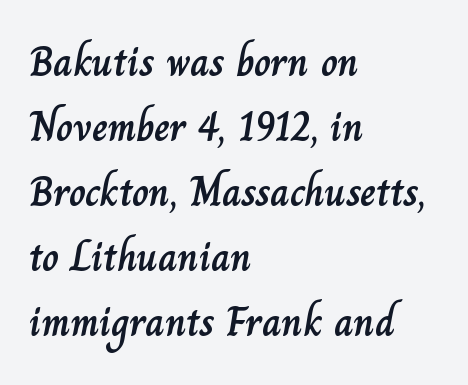
Each word holds together tightly as a unit, with standard inter-letter gaps. The rows are spaced the way most documents space them. The space beneath each line is pristine and unruled. Caption: multi-line text, flush left, ragged right.
